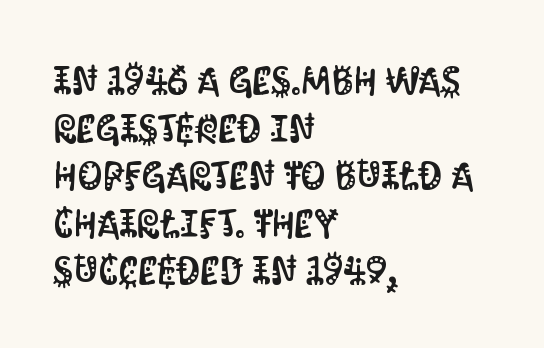
{"serif": "no", "italic": "no", "width": "condensed", "stroke_contrast": "medium", "x_height": "large", "monospaced": "no", "underline": "no", "align": "left", "line_spacing_ratio": 1.22, "letter_spacing": "normal", "letter_spacing_em": 0.0, "glyph_px": 39}
